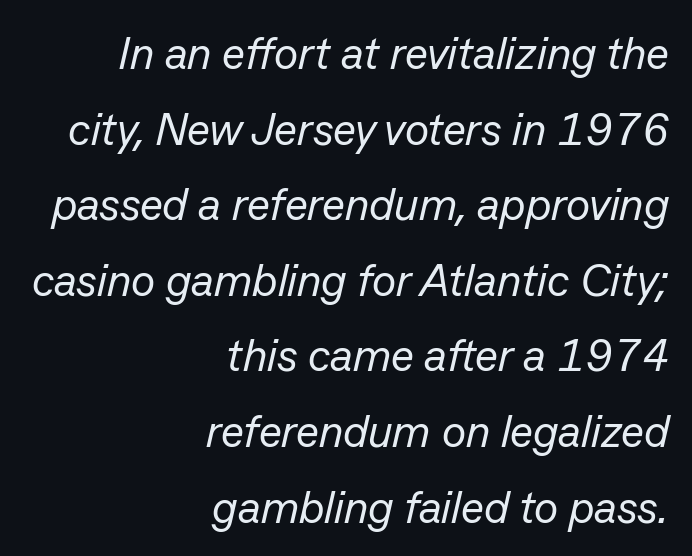
The image shows 45 px regular-weight type, italic (leaning right); set right-aligned, normal line spacing (1.68x), normal letter spacing, not underlined; low stroke contrast and a medium x-height.
